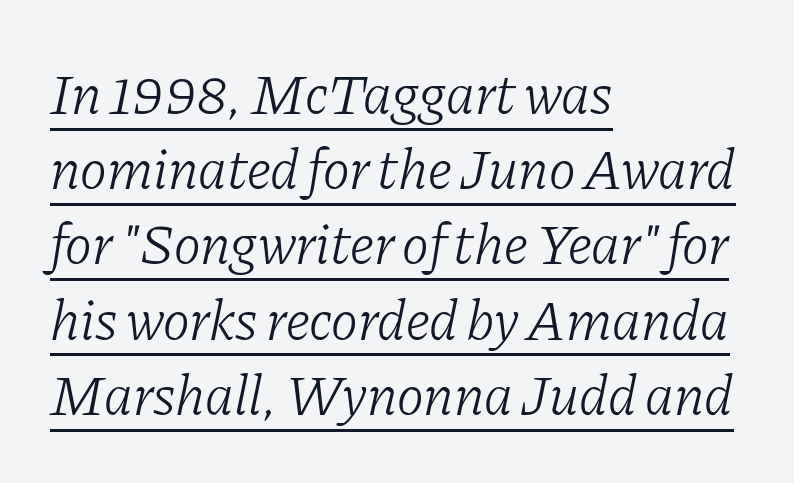
The image shows 57 px light serif type, italic (leaning right); set left-aligned, normal line spacing (1.32x), normal letter spacing, underlined; low stroke contrast and a medium x-height.
